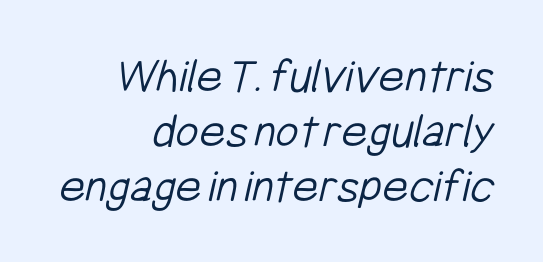
The image shows 50 px light, condensed sans-serif type; set right-aligned, tight line spacing (1.1x), normal letter spacing, not underlined; low stroke contrast and a medium x-height.
